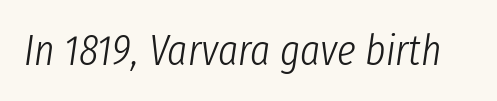
Emphasis-style slanted type is in use. The strip under each line holds only bare page. The letters advance in unequal steps, a hallmark of proportional type. The letters look calm and open, with moderate or lighter stems. The type is set solid horizontally, with unmodified tracking.
